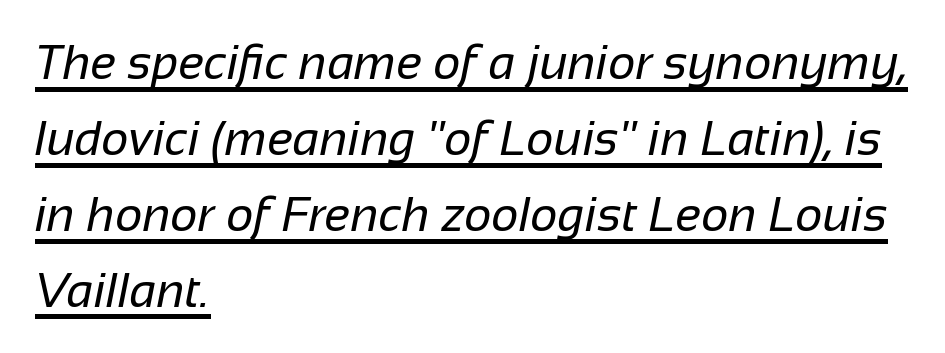
Q: Is the text bold? A: No.
Q: Is the typeface a serif or a sans-serif typeface? A: Sans-serif.
Q: Is the text underlined? A: Yes.
Q: How is the paragraph aligned? A: Left-aligned.
Q: Is the spacing between letters normal or unusually wide? A: Normal.
Q: Is the spacing between lines tight, normal or loose? A: Normal.
Q: Width (condensed, normal, or wide)? A: Normal.
Q: Stroke contrast? A: Low.
Q: x-height? A: Medium.
Q: Monospaced? A: No.
